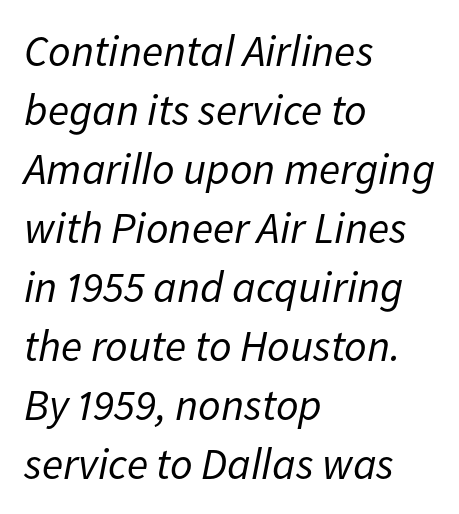
{"italic": "yes", "lean": "right", "slant_degrees": 11, "bold": "no", "weight": "regular", "width": "normal", "stroke_contrast": "low", "x_height": "medium", "monospaced": "no", "underline": "no", "align": "left", "line_spacing": "normal", "line_spacing_ratio": 1.34, "letter_spacing": "normal", "letter_spacing_em": 0.0, "glyph_px": 44}
